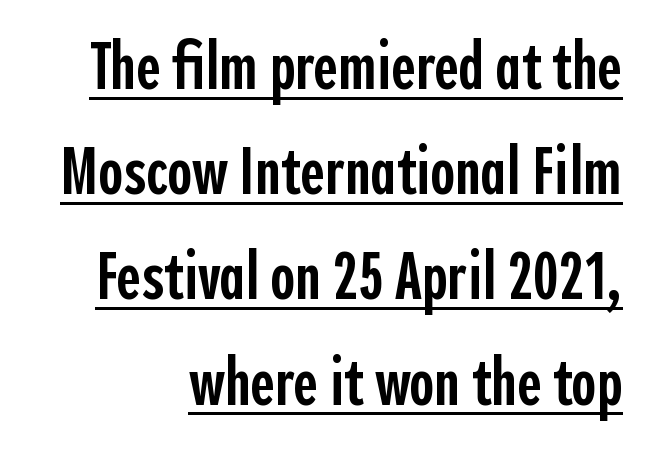
Q: Is the text bold? A: Semi-bold.
Q: Is the text italic (slanted)? A: No, it is upright.
Q: Is the typeface a serif or a sans-serif typeface? A: Sans-serif.
Q: Is the text underlined? A: Yes.
Q: How is the paragraph aligned? A: Right-aligned.
Q: Is the spacing between letters normal or unusually wide? A: Normal.
Q: Is the spacing between lines tight, normal or loose? A: Normal.
Q: Width (condensed, normal, or wide)? A: Condensed.
Q: x-height? A: Medium.
Q: Monospaced? A: No.
